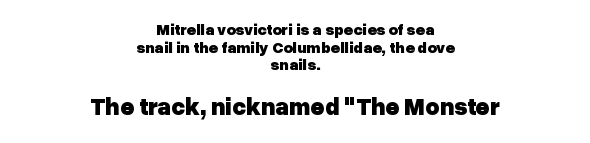
Pretty heavy lettering here — definitely bold. Characters follow at the spacing the type designer built in. Successive baselines arrive quickly, one right under another. This rendering features lettering with no underline. Is the lower block the larger one? Yes — the lower block carries the bigger type. Italic: no, the glyphs are upright roman.
